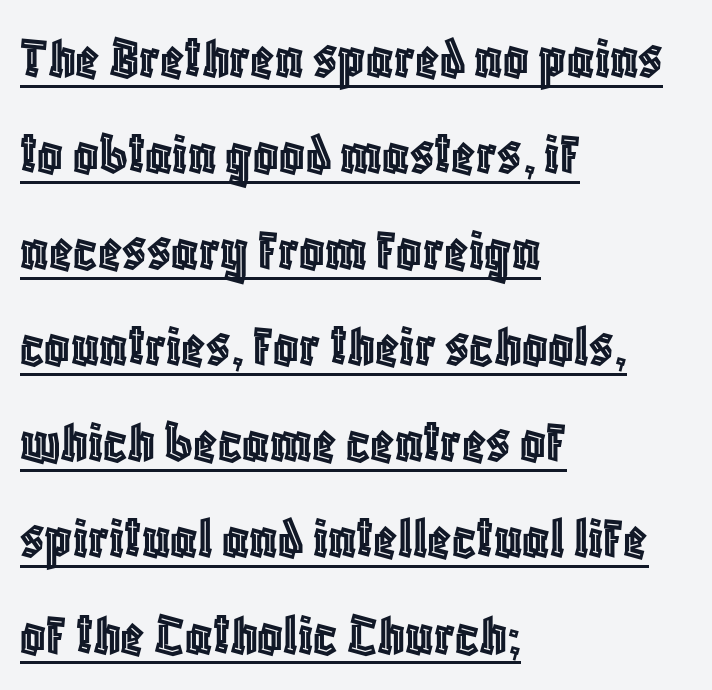
In CSS terms this would be text-align: left. Does extra space separate the letters? No, they use regular spacing. The passage shown is typed in a proportional face where columns would drift. What's the leading like? Ordinary, nothing unusual.
